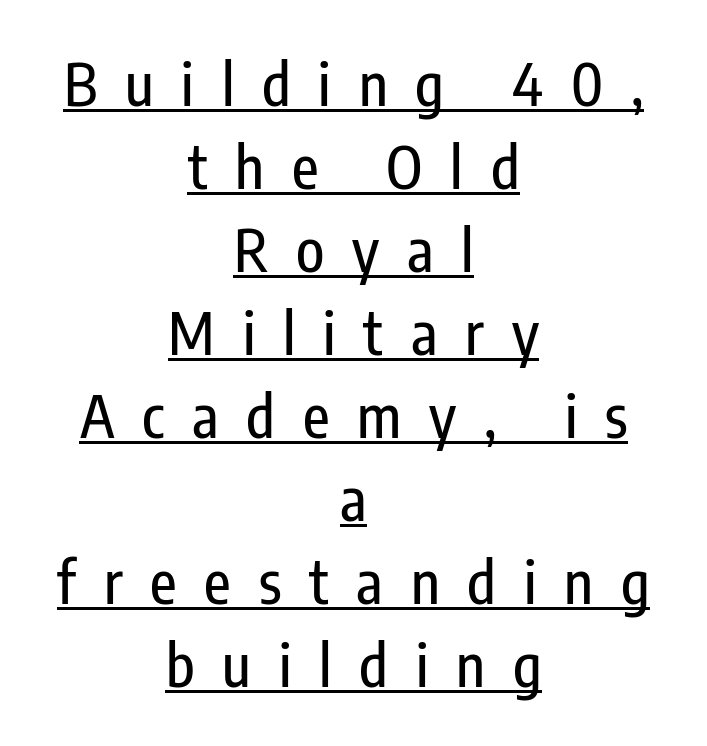
Does the type have serifs? No, each stem ends abruptly. A student would call this center alignment; a typographer would say set centered. The space between consecutive lines is moderate. A typographer would call this underscored text.
